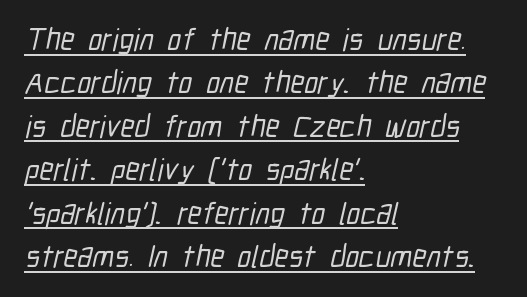
Q: Is the typeface a serif or a sans-serif typeface? A: Sans-serif.
Q: Is the text underlined? A: Yes.
Q: How is the paragraph aligned? A: Left-aligned.
Q: Is the spacing between letters normal or unusually wide? A: Normal.
Q: Is the spacing between lines tight, normal or loose? A: Normal.
Q: Width (condensed, normal, or wide)? A: Condensed.
Q: Stroke contrast? A: Low.
Q: x-height? A: Medium.
Q: Monospaced? A: No.
